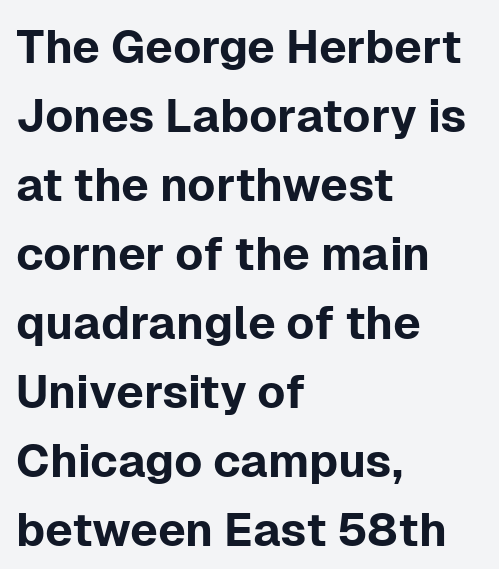
{"serif": "no", "italic": "no", "width": "normal", "stroke_contrast": "low", "x_height": "medium", "monospaced": "no", "underline": "no", "align": "left", "line_spacing": "normal", "line_spacing_ratio": 1.5, "letter_spacing": "normal", "letter_spacing_em": 0.0, "glyph_px": 46}
